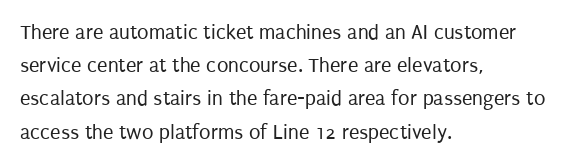
Q: Is the text bold? A: No.
Q: Is the text italic (slanted)? A: No, it is upright.
Q: Is the text underlined? A: No.
Q: How is the paragraph aligned? A: Left-aligned.
Q: Is the spacing between letters normal or unusually wide? A: Normal.
Q: Is the spacing between lines tight, normal or loose? A: Normal.
